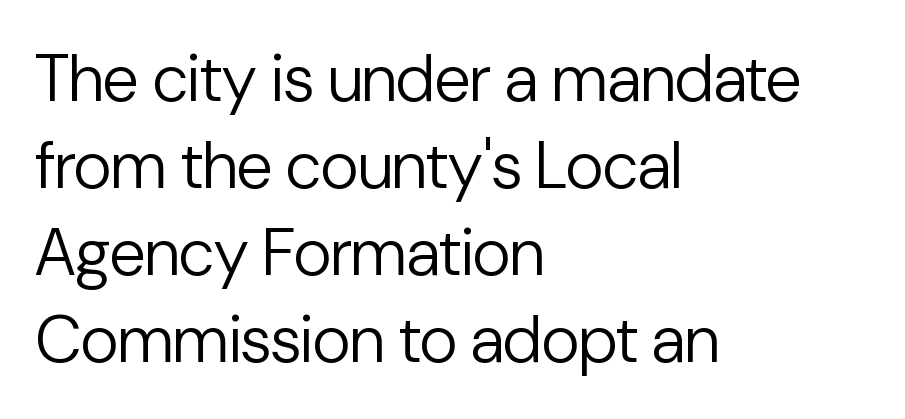
{"serif": "no", "italic": "no", "bold": "no", "weight": "regular", "width": "normal", "stroke_contrast": "low", "x_height": "medium", "monospaced": "no", "underline": "no", "align": "left", "line_spacing": "normal", "line_spacing_ratio": 1.32, "letter_spacing": "normal", "letter_spacing_em": 0.0, "glyph_px": 66}
